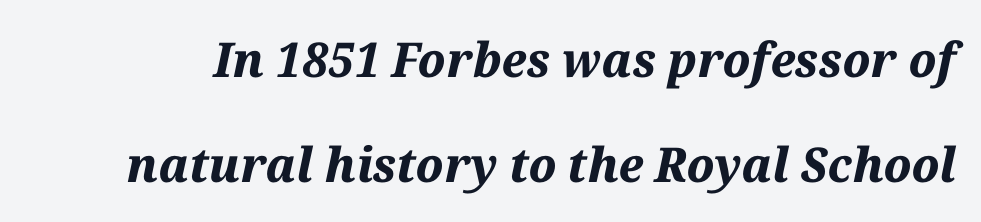
Q: Is the text bold? A: Yes.
Q: Is the text italic (slanted)? A: Yes, it leans right by about 12 degrees.
Q: Is the text underlined? A: No.
Q: Is the spacing between letters normal or unusually wide? A: Normal.
Q: Is the spacing between lines tight, normal or loose? A: Loose.
Q: Width (condensed, normal, or wide)? A: Normal.
Q: Stroke contrast? A: Medium.
Q: x-height? A: Medium.
Q: Monospaced? A: No.
